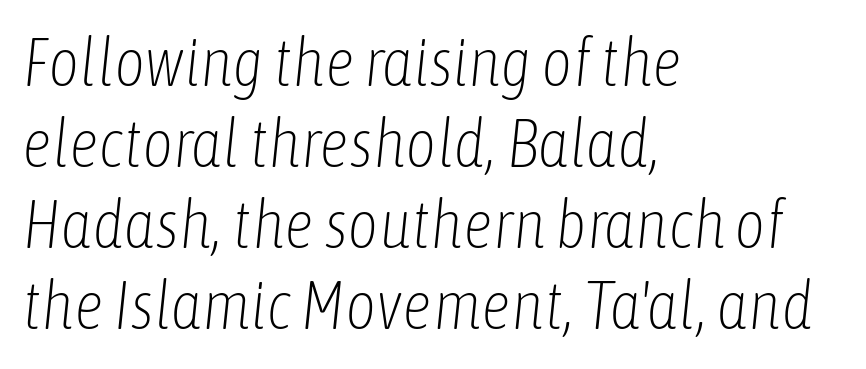
The image shows 67 px light, condensed type, italic (leaning right); set left-aligned, line spacing 1.21x, normal letter spacing, not underlined; low stroke contrast and a medium x-height.
